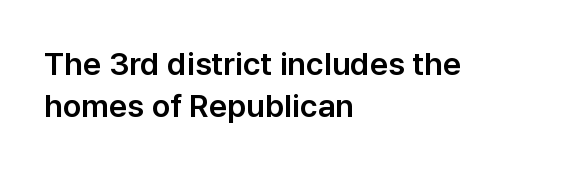
The designer left line spacing at the default. Every character sits straight up, as roman type does. Serif or sans? Sans — the stroke terminals are bare. Underlining? Definitely not there. Nothing unusual about the tracking: characters are spaced as the font intends.
